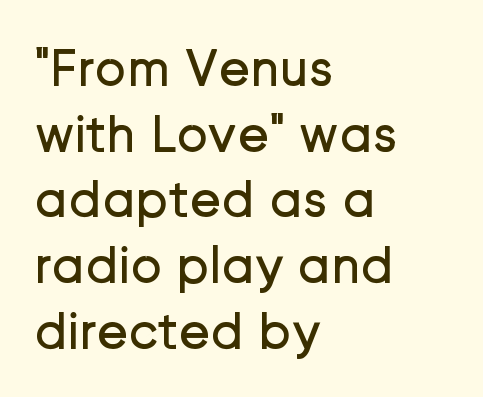
This sample uses a sans-serif face. Summary of weight: not heavy and not bold. The lines in this sample share a left origin and differ only in where they stop. Compared with typical body copy, the letter spacing here is the same. You can tell it's not italic because the verticals are truly vertical. Here the designer chose a conventional face with non-uniform glyph widths.
